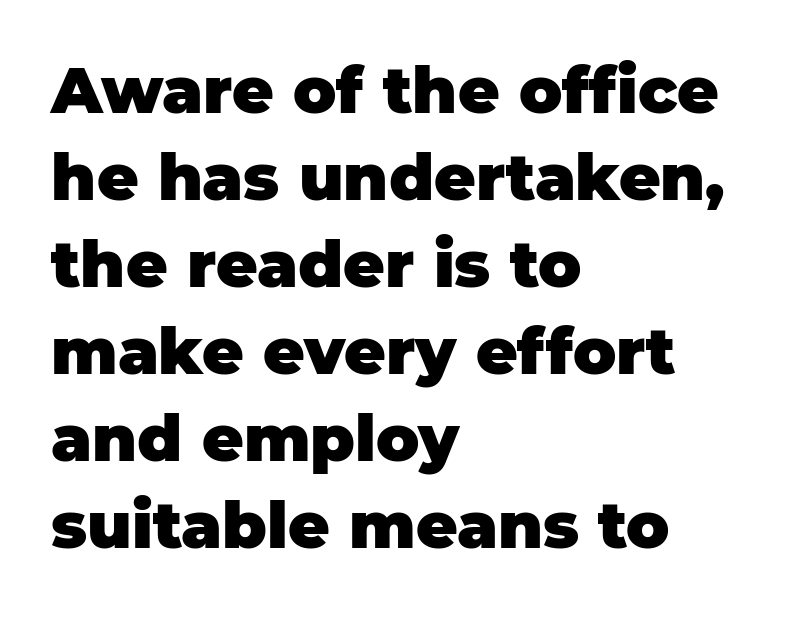
Inter-character spacing is left at the font's built-in metrics. Leftover space on each line is placed entirely after the last word. Bare-footed words on every line. When letters stand straight like this, we call the style roman or upright. Grotesque or geometric, the face here clearly has no serifs.
